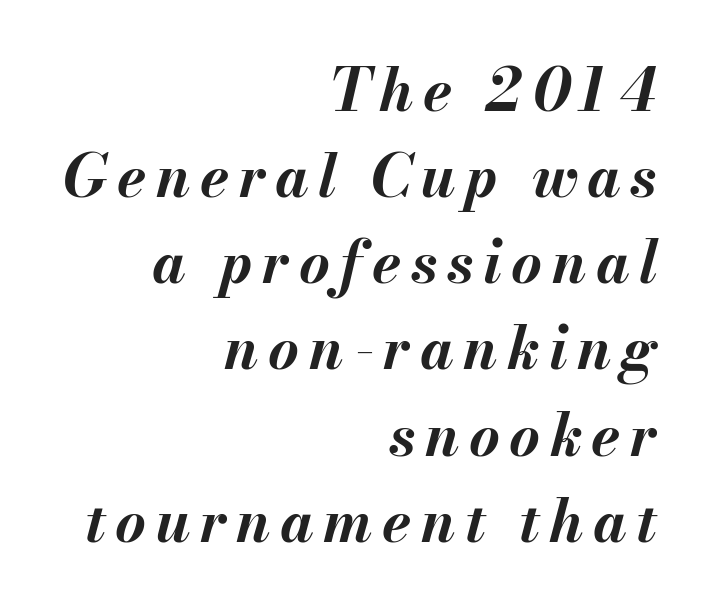
Has an underline been added? It has not. What's the leading like? Ordinary, nothing unusual. Set as a true bold cut, around the 700 mark. In CSS terms this would be text-align: right.
